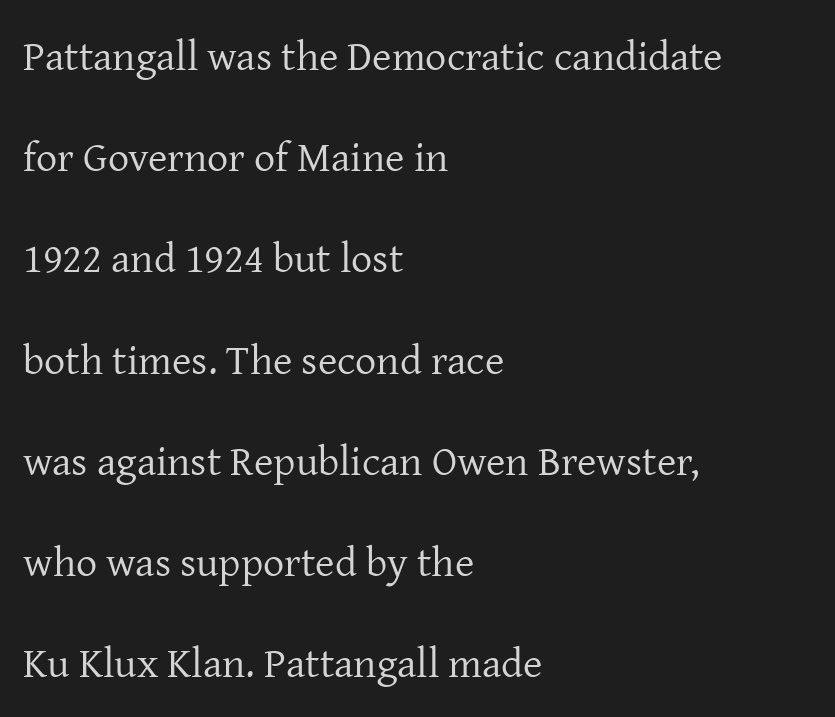
Q: Is the text bold? A: No.
Q: Is the text italic (slanted)? A: No, it is upright.
Q: Is the typeface a serif or a sans-serif typeface? A: Serif.
Q: Is the text underlined? A: No.
Q: How is the paragraph aligned? A: Left-aligned.
Q: Is the spacing between letters normal or unusually wide? A: Normal.
Q: Is the spacing between lines tight, normal or loose? A: Loose.
Q: Width (condensed, normal, or wide)? A: Normal.
Q: Stroke contrast? A: Low.
Q: x-height? A: Medium.
Q: Monospaced? A: No.
